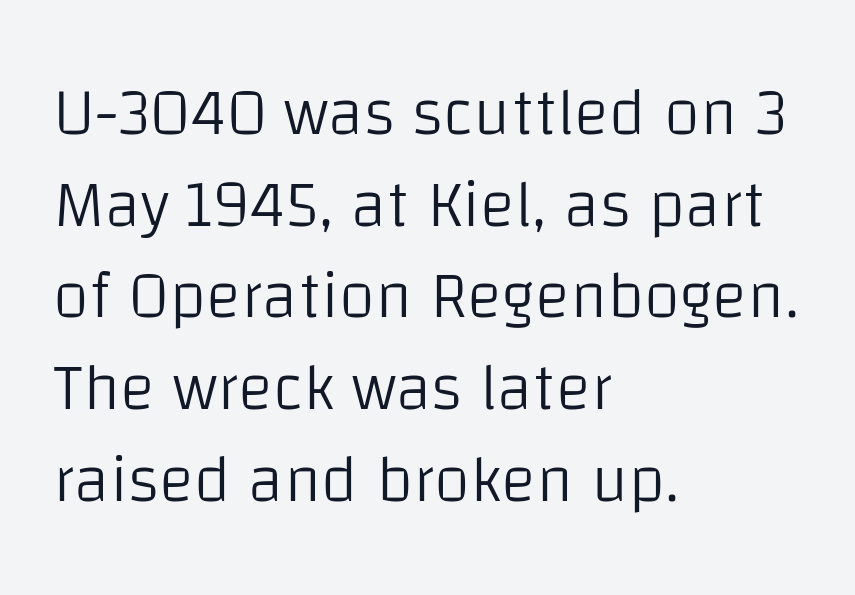
{"serif": "no", "italic": "no", "bold": "no", "weight": "light", "width": "normal", "stroke_contrast": "low", "x_height": "large", "monospaced": "no", "underline": "no", "align": "left", "line_spacing": "normal", "line_spacing_ratio": 1.39, "letter_spacing": "normal", "letter_spacing_em": 0.0, "glyph_px": 66}
